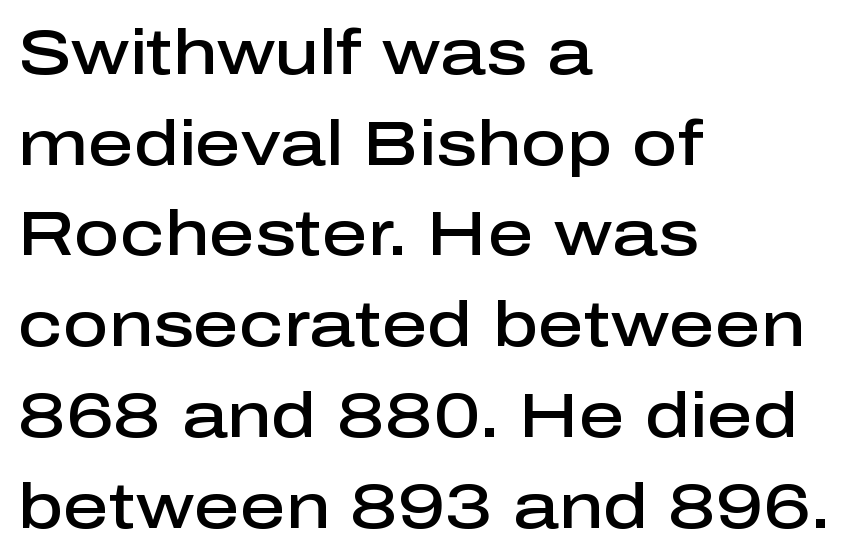
{"serif": "no", "italic": "no", "bold": "semi", "weight": "semibold", "width": "normal", "stroke_contrast": "low", "x_height": "medium", "monospaced": "no", "underline": "no", "align": "left", "line_spacing": "normal", "line_spacing_ratio": 1.44, "letter_spacing": "normal", "letter_spacing_em": 0.0, "glyph_px": 63}
